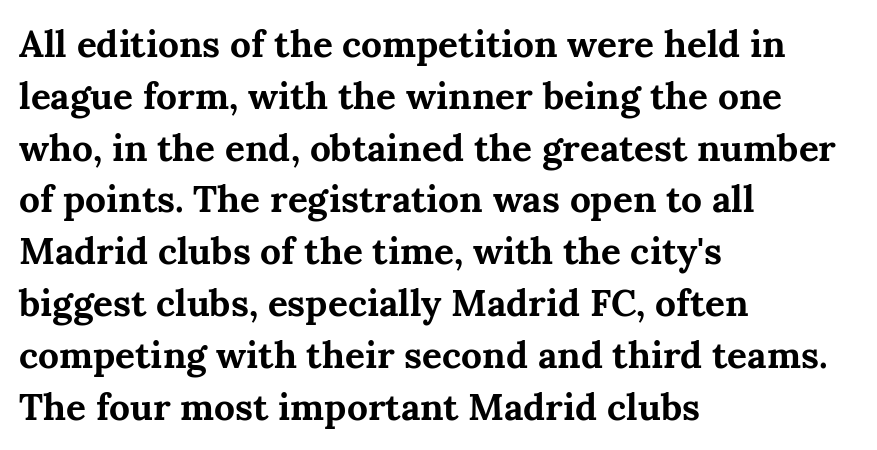
Q: Is the text bold? A: Yes.
Q: Is the text italic (slanted)? A: No, it is upright.
Q: Is the typeface a serif or a sans-serif typeface? A: Serif.
Q: Is the text underlined? A: No.
Q: How is the paragraph aligned? A: Left-aligned.
Q: Is the spacing between letters normal or unusually wide? A: Normal.
Q: Is the spacing between lines tight, normal or loose? A: Normal.
Q: Width (condensed, normal, or wide)? A: Normal.
Q: Stroke contrast? A: Medium.
Q: x-height? A: Medium.
Q: Monospaced? A: No.
